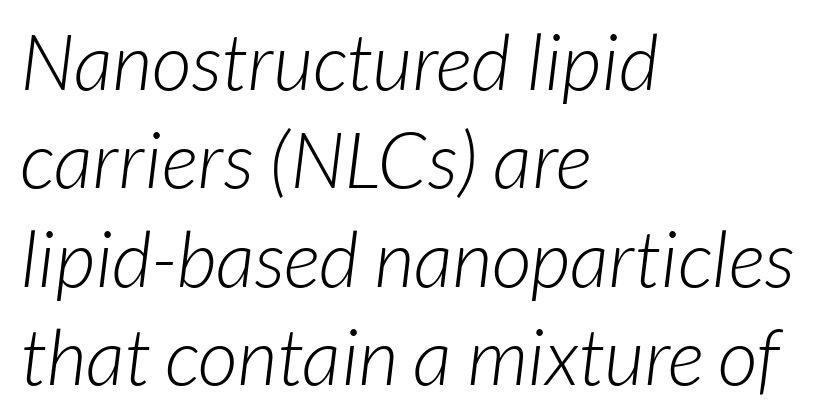
{"serif": "no", "bold": "no", "weight": "light", "width": "normal", "stroke_contrast": "low", "x_height": "medium", "monospaced": "no", "underline": "no", "align": "left", "line_spacing": "normal", "line_spacing_ratio": 1.26, "letter_spacing": "normal", "letter_spacing_em": 0.0, "glyph_px": 78}
